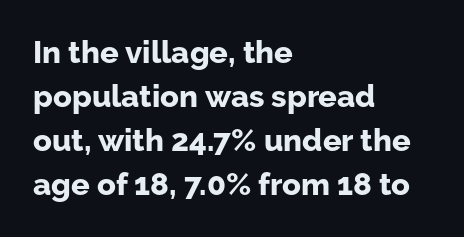
It's the straight-up-and-down kind of type. Character widths vary here, with narrow letters taking less room than wide ones. Type style note: lacks serifs. Summary of vertical rhythm: regular, with standard interline spacing. The letterforms sit shoulder to shoulder at normal distance.
